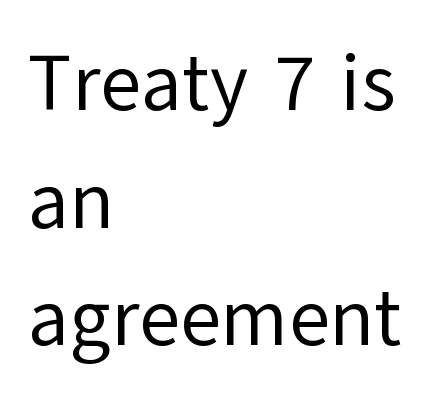
The image shows 80 px regular-weight sans-serif type, upright; set left-aligned, normal line spacing (1.47x), normal letter spacing, not underlined; low stroke contrast and a medium x-height.
